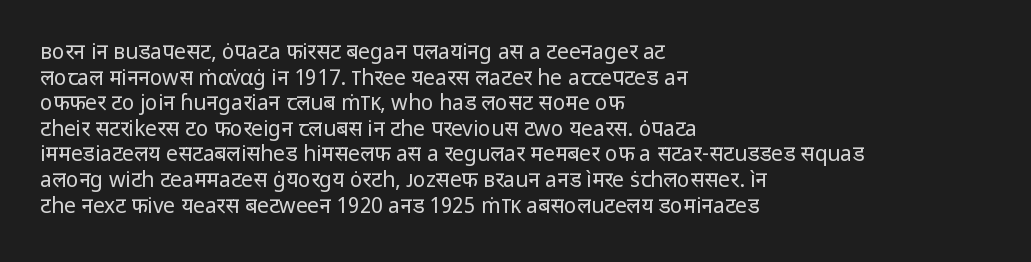
{"italic": "no", "bold": "no", "underline": "no", "align": "left", "line_spacing_ratio": 1.22, "letter_spacing": "normal", "letter_spacing_em": 0.0, "glyph_px": 21}
